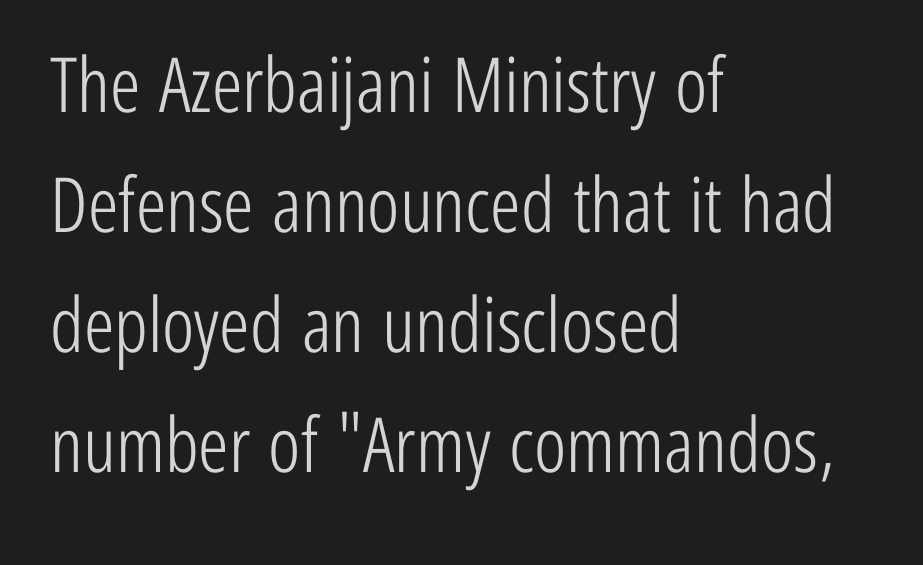
Q: Is the text bold? A: No.
Q: Is the text italic (slanted)? A: No, it is upright.
Q: Is the typeface a serif or a sans-serif typeface? A: Sans-serif.
Q: Is the text underlined? A: No.
Q: How is the paragraph aligned? A: Left-aligned.
Q: Is the spacing between letters normal or unusually wide? A: Normal.
Q: Is the spacing between lines tight, normal or loose? A: Normal.
Q: Width (condensed, normal, or wide)? A: Condensed.
Q: Stroke contrast? A: Low.
Q: x-height? A: Medium.
Q: Monospaced? A: No.
